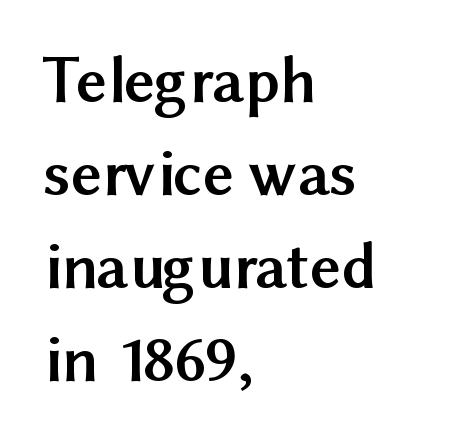
Q: Is the text bold? A: Yes.
Q: Is the text italic (slanted)? A: No, it is upright.
Q: Is the typeface a serif or a sans-serif typeface? A: Sans-serif.
Q: Is the text underlined? A: No.
Q: How is the paragraph aligned? A: Left-aligned.
Q: Is the spacing between letters normal or unusually wide? A: Normal.
Q: Is the spacing between lines tight, normal or loose? A: Normal.
Q: Width (condensed, normal, or wide)? A: Normal.
Q: Stroke contrast? A: Medium.
Q: x-height? A: Medium.
Q: Monospaced? A: No.
